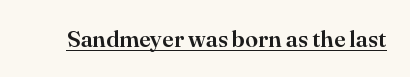
Q: Is the text italic (slanted)? A: No, it is upright.
Q: Is the text underlined? A: Yes.
Q: Is the spacing between letters normal or unusually wide? A: Normal.
